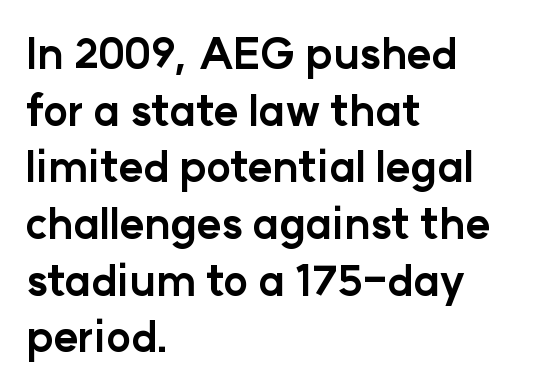
Is this a fixed-width face? No — the glyphs have proportional, varying widths. A bare baseline throughout the passage. You could call the tracking neutral — neither tight nor loose. Rendered with straight, roman letterforms.
